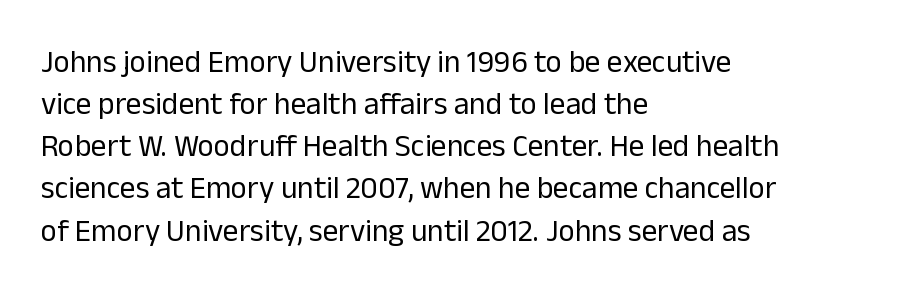
Q: Is the text bold? A: No.
Q: Is the text italic (slanted)? A: No, it is upright.
Q: Is the typeface a serif or a sans-serif typeface? A: Sans-serif.
Q: Is the text underlined? A: No.
Q: How is the paragraph aligned? A: Left-aligned.
Q: Is the spacing between letters normal or unusually wide? A: Normal.
Q: Is the spacing between lines tight, normal or loose? A: Normal.
Q: Width (condensed, normal, or wide)? A: Normal.
Q: Stroke contrast? A: Low.
Q: x-height? A: Medium.
Q: Monospaced? A: No.
